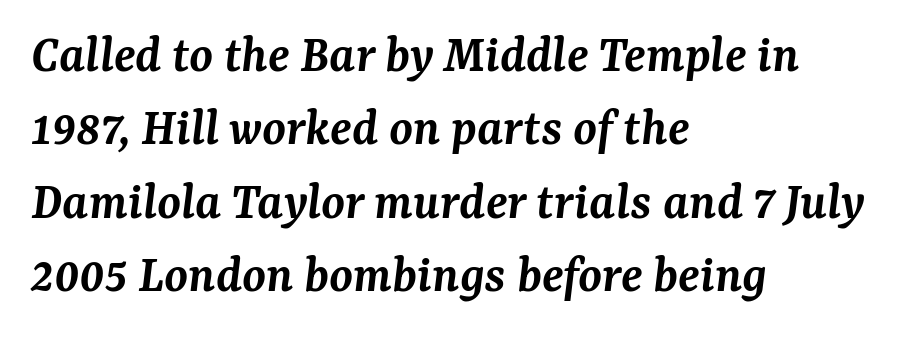
To sum up the face: it has serifs. Clear beneath every line of the passage. Compared with typical paragraphs, the rows here are spaced about the same. Every letter is mildly thick-stroked: semibold rather than bold. You could not count columns in this text — the font is proportionally spaced. Observe the ordinary spacing: letters are neighbours, not strangers.
